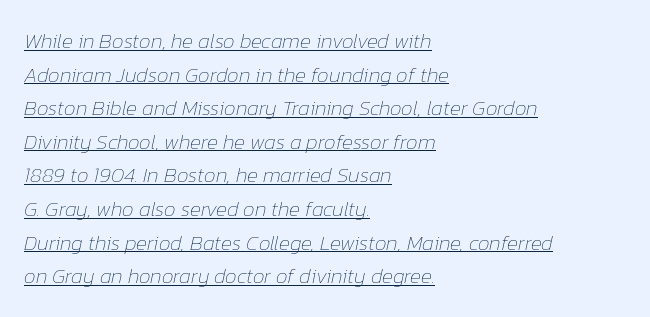
This sample uses plain, unmodified letter spacing. Compared with typical paragraphs, the rows here are spaced about the same. Slanted lettering throughout. No chunkiness to these letters — they're not bold. In designer terms, the underline attribute is active on this setting.
